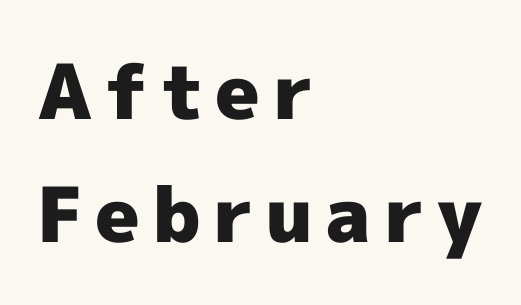
{"serif": "no", "italic": "no", "bold": "yes", "weight": "heavy", "width": "normal", "x_height": "medium", "monospaced": "no", "underline": "no", "align": "left", "line_spacing": "normal", "line_spacing_ratio": 1.62, "glyph_px": 76}
